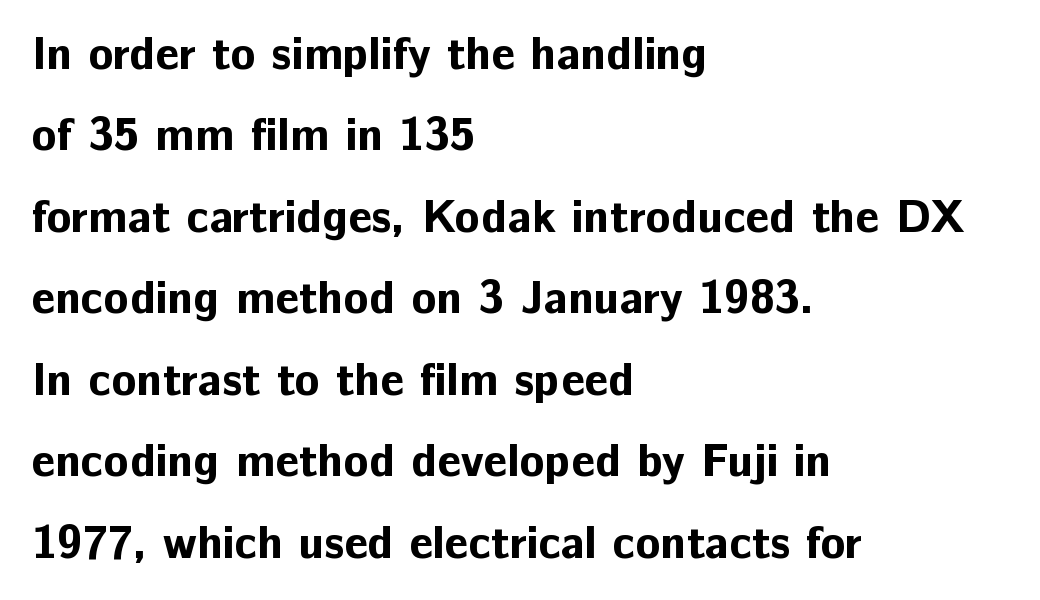
On the weight axis this lands at bold, roughly 700. Check where the strokes stop: nothing finishes them off — pure sans. Upright lettering throughout. The lines in this sample share a left origin and differ only in where they stop. This sample uses plain, unmodified letter spacing. Has an underline been added? It has not.
